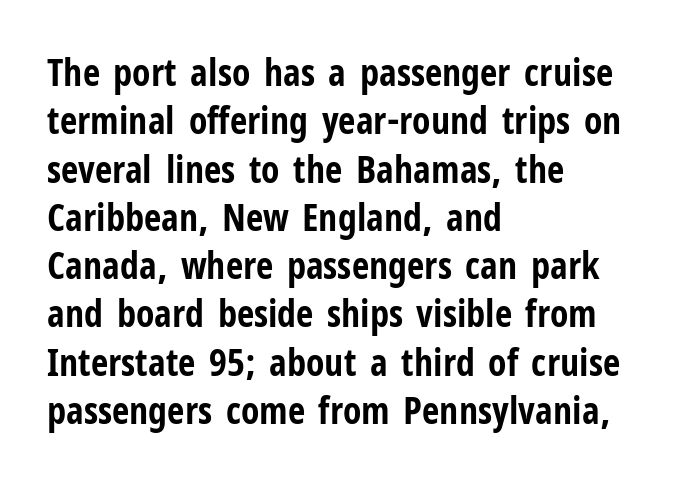
{"serif": "no", "italic": "no", "bold": "yes", "weight": "bold", "width": "condensed", "stroke_contrast": "low", "x_height": "medium", "monospaced": "no", "underline": "no", "align": "left", "line_spacing": "normal", "line_spacing_ratio": 1.27, "letter_spacing": "normal", "letter_spacing_em": 0.0, "glyph_px": 38}
